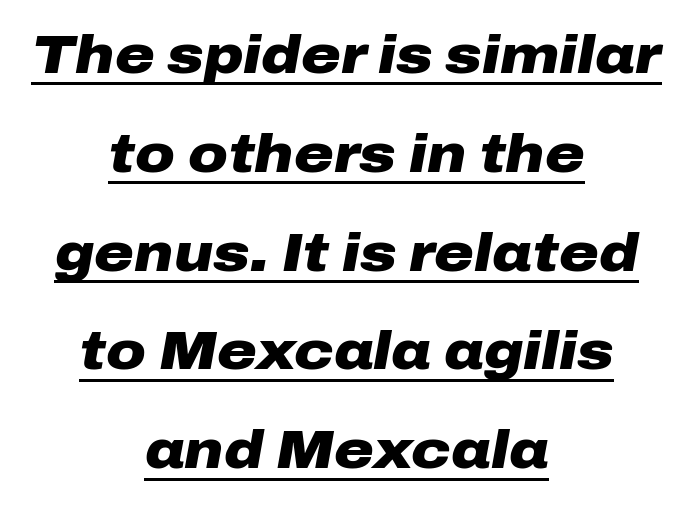
Q: Is the text bold? A: Yes.
Q: Is the text italic (slanted)? A: Yes, it leans right by about 10 degrees.
Q: Is the text underlined? A: Yes.
Q: How is the paragraph aligned? A: Centered.
Q: Is the spacing between letters normal or unusually wide? A: Normal.
Q: Width (condensed, normal, or wide)? A: Wide.
Q: Stroke contrast? A: Low.
Q: x-height? A: Medium.
Q: Monospaced? A: No.
